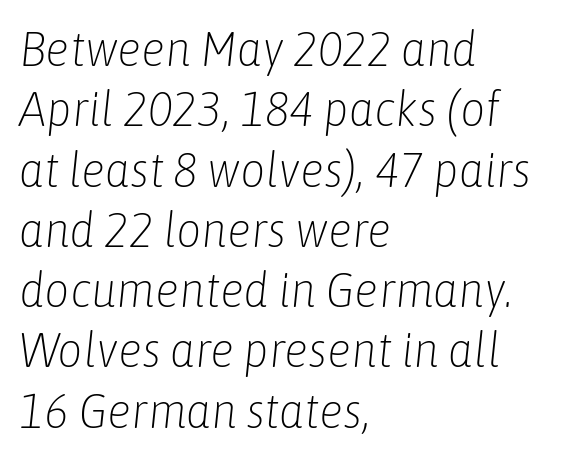
The image shows 49 px light, condensed type, italic (leaning right); set left-aligned, line spacing 1.23x, normal letter spacing, not underlined; low stroke contrast and a medium x-height.
